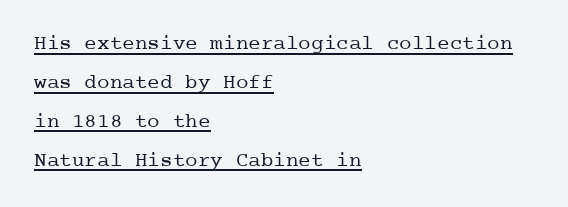
{"italic": "no", "bold": "no", "underline": "yes", "align": "left", "line_spacing_ratio": 1.85, "letter_spacing": "normal", "letter_spacing_em": 0.0, "glyph_px": 21}
